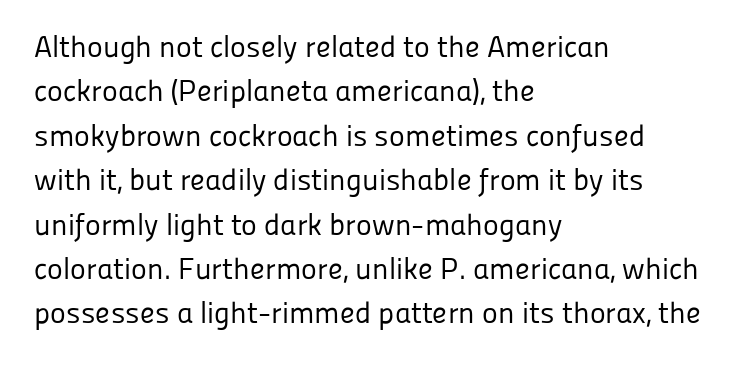
All the whitespace from short lines collects on the right. Check under the words: just untouched page. The horizontal fit of the characters is conventional and even. Grotesque or geometric, the face here clearly has no serifs.
